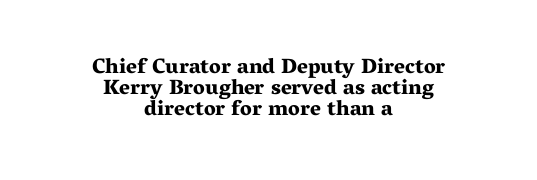
Posture: upright roman. Summary of weight: heavy, a full bold. Short note: letters normally spaced. The space between consecutive lines is stingy. Rule under the text: the space is simply empty.
